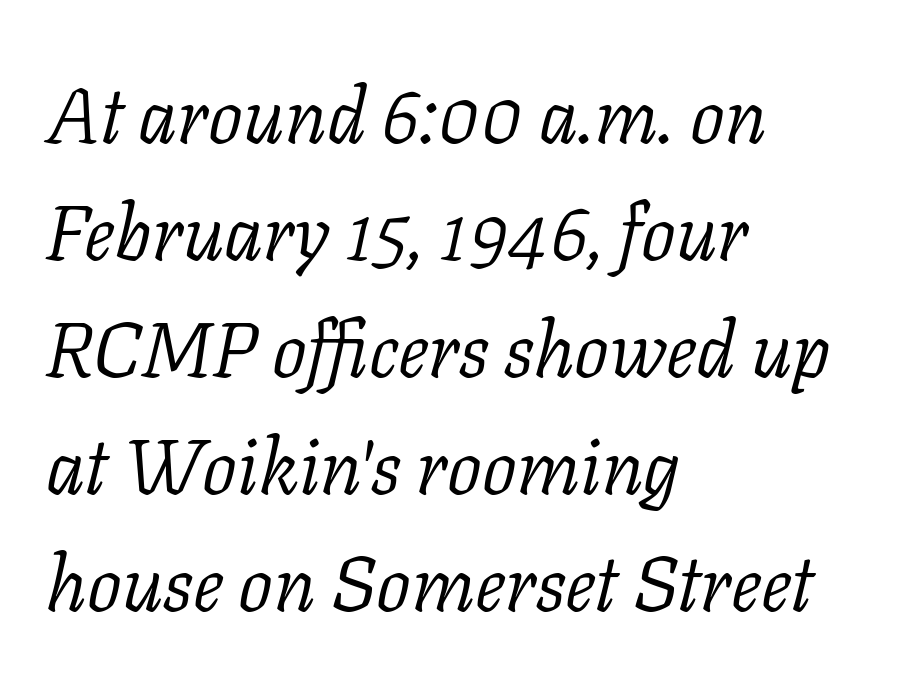
{"serif": "yes", "italic": "yes", "lean": "right", "slant_degrees": 11, "bold": "no", "weight": "light", "width": "normal", "stroke_contrast": "low", "x_height": "medium", "monospaced": "no", "underline": "no", "align": "left", "line_spacing": "normal", "line_spacing_ratio": 1.52, "letter_spacing": "normal", "letter_spacing_em": 0.0, "glyph_px": 77}
